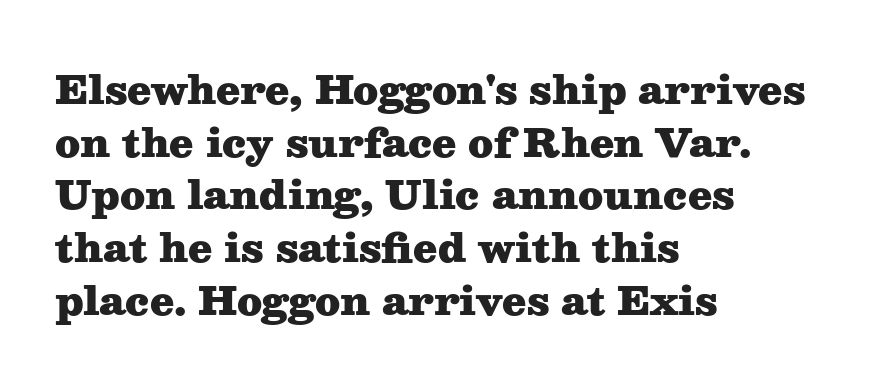
{"serif": "yes", "italic": "no", "bold": "yes", "weight": "heavy", "width": "wide", "stroke_contrast": "medium", "x_height": "medium", "monospaced": "no", "underline": "no", "align": "left", "line_spacing": "normal", "line_spacing_ratio": 1.35, "letter_spacing": "normal", "letter_spacing_em": 0.0, "glyph_px": 39}
